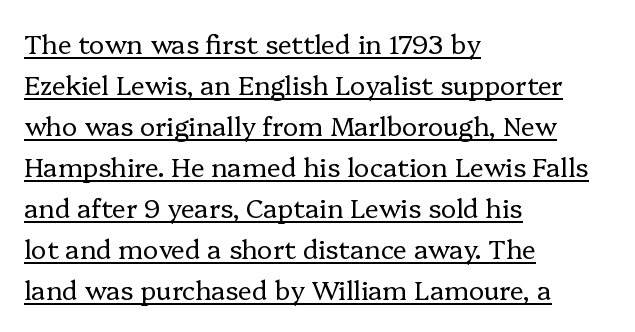
Q: Is the text bold? A: No.
Q: Is the text italic (slanted)? A: No, it is upright.
Q: Is the text underlined? A: Yes.
Q: How is the paragraph aligned? A: Left-aligned.
Q: Is the spacing between letters normal or unusually wide? A: Normal.
Q: Is the spacing between lines tight, normal or loose? A: Normal.
